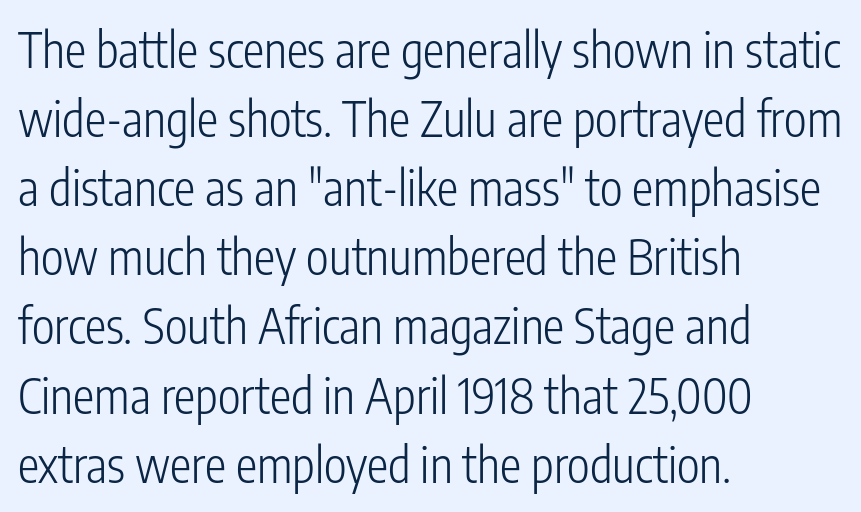
I'd call this a sans setting — the letters go barefoot. If you drew a line through each stem, it would be perfectly vertical. Stroke mass is kept to a normal reading level or below. These lines are set flush left with a ragged right edge. The specimen omits any rule beneath the text block's lines. Caption: standard tracking, unaltered.
